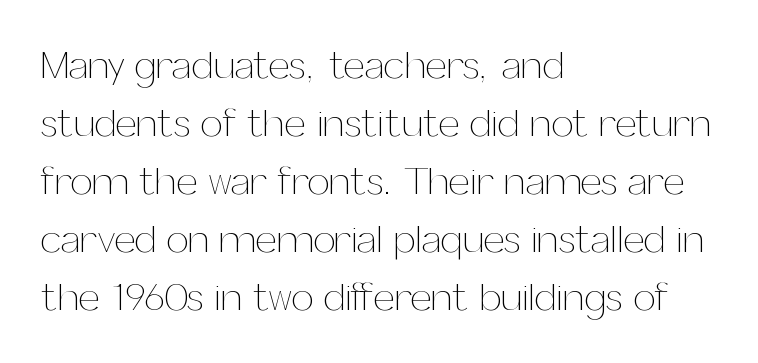
{"italic": "no", "bold": "no", "weight": "thin", "width": "normal", "stroke_contrast": "medium", "x_height": "medium", "monospaced": "no", "underline": "no", "align": "left", "line_spacing": "normal", "line_spacing_ratio": 1.49, "letter_spacing": "normal", "letter_spacing_em": 0.0, "glyph_px": 39}
